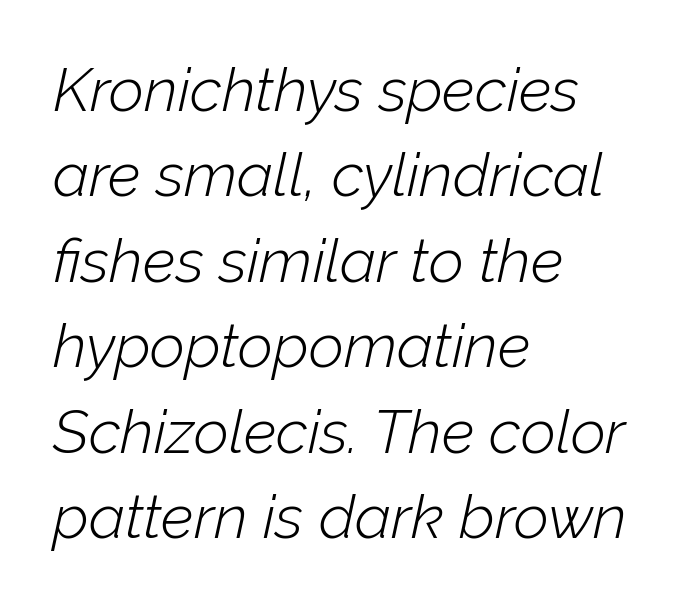
{"italic": "yes", "lean": "right", "slant_degrees": 12, "bold": "no", "weight": "light", "width": "normal", "stroke_contrast": "low", "x_height": "medium", "monospaced": "no", "underline": "no", "align": "left", "line_spacing": "normal", "line_spacing_ratio": 1.4, "letter_spacing": "normal", "letter_spacing_em": 0.0, "glyph_px": 61}
